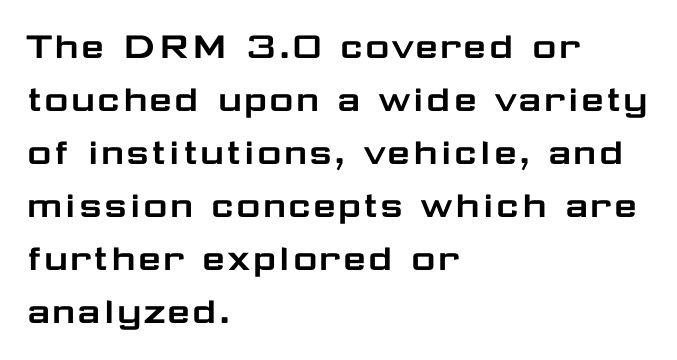
The image shows 42 px wide sans-serif type, upright; set left-aligned, normal line spacing (1.26x), normal letter spacing, not underlined; low stroke contrast and a medium x-height.
